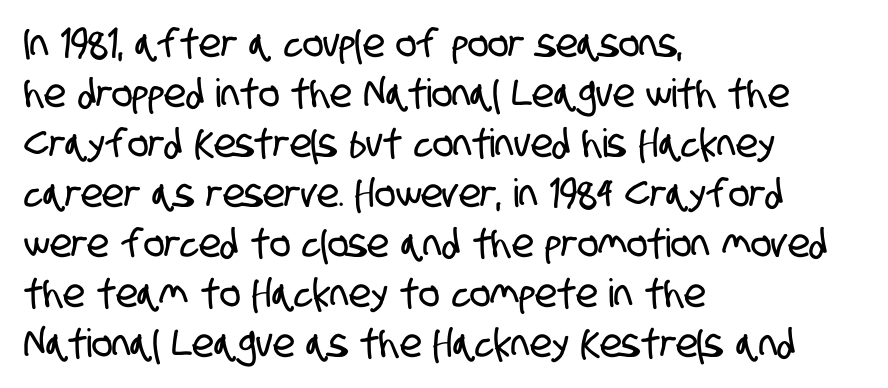
The block of text has a typical density, with ordinary space between rows. Descenders hang freely into open space. Here the designer chose a conventional face with non-uniform glyph widths. Letterform terminals end flat and unadorned throughout the passage.
